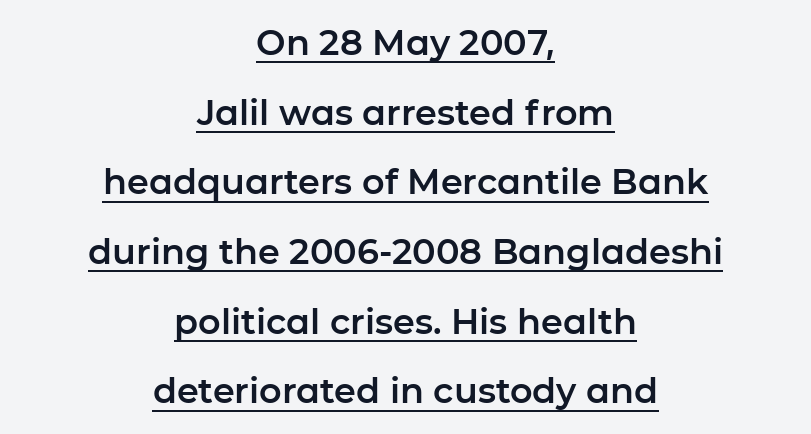
Q: Is the text italic (slanted)? A: No, it is upright.
Q: Is the typeface a serif or a sans-serif typeface? A: Sans-serif.
Q: Is the text underlined? A: Yes.
Q: How is the paragraph aligned? A: Centered.
Q: Is the spacing between letters normal or unusually wide? A: Normal.
Q: Is the spacing between lines tight, normal or loose? A: Loose.
Q: Width (condensed, normal, or wide)? A: Normal.
Q: Stroke contrast? A: Low.
Q: x-height? A: Medium.
Q: Monospaced? A: No.
